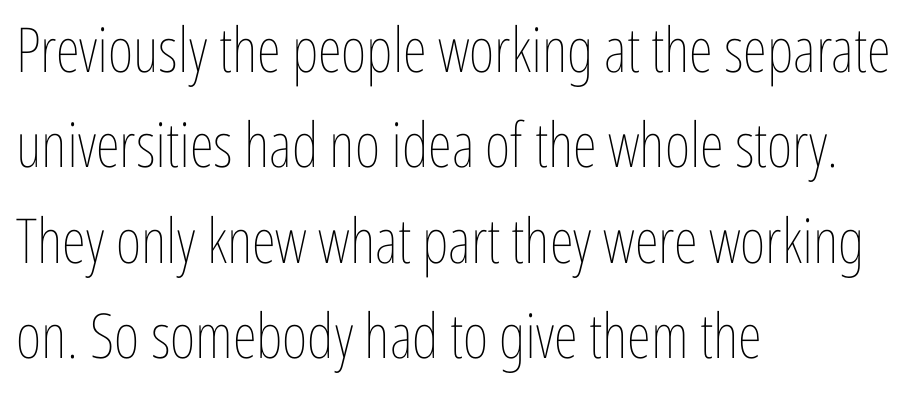
Standard letterfit; no display-style spreading of the glyphs. Beneath every word, the page is bare. The block of text has a typical density, with ordinary space between rows. Is this a fixed-width face? No — the glyphs have proportional, varying widths. No letter is thick-stroked: the sample isn't bold.
